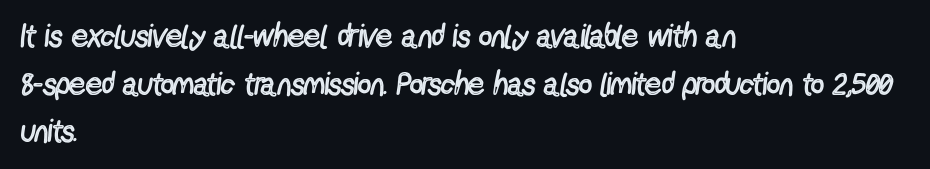
The image shows 32 px regular-weight, condensed sans-serif type; set left-aligned, normal line spacing (1.49x), normal letter spacing, not underlined; a medium x-height.
